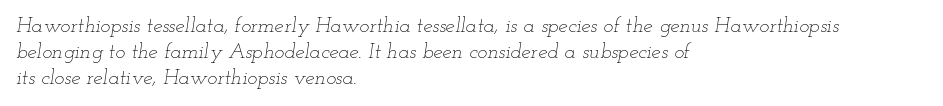
The image shows 21 px text type, italic (leaning right); set left-aligned, line spacing 1.23x, normal letter spacing, not underlined.
